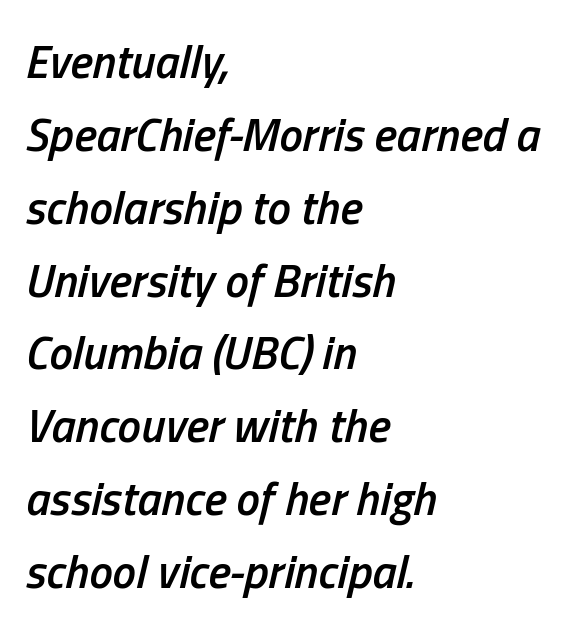
Q: Is the text bold? A: Semi-bold.
Q: Is the text italic (slanted)? A: Yes, it leans right by about 13 degrees.
Q: Is the text underlined? A: No.
Q: How is the paragraph aligned? A: Left-aligned.
Q: Is the spacing between letters normal or unusually wide? A: Normal.
Q: Is the spacing between lines tight, normal or loose? A: Normal.
Q: Width (condensed, normal, or wide)? A: Condensed.
Q: Stroke contrast? A: Low.
Q: x-height? A: Medium.
Q: Monospaced? A: No.
